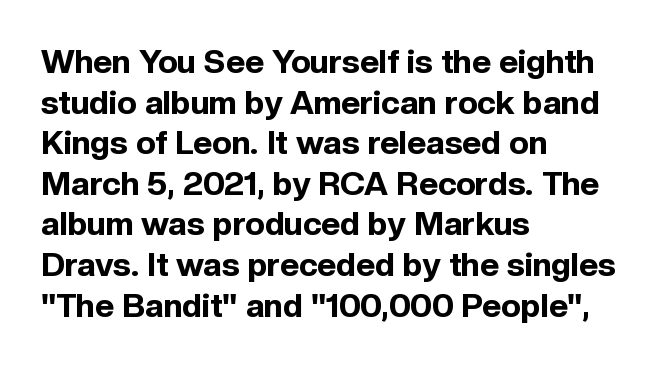
Unlike a traditional serif, this face leaves its strokes unadorned. Think of a printed novel: that variable character pitch is what you see here. Underline: absent. The lettering stays uniformly vertical, giving the passage a roman look.
